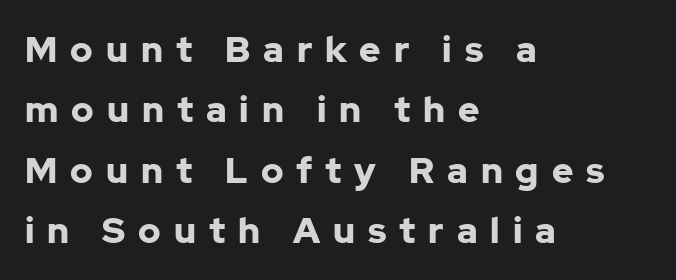
{"serif": "no", "italic": "no", "bold": "yes", "weight": "bold", "width": "normal", "stroke_contrast": "low", "x_height": "medium", "monospaced": "no", "underline": "no", "align": "left", "line_spacing": "normal", "line_spacing_ratio": 1.68, "letter_spacing": "wide", "letter_spacing_em": 0.36, "glyph_px": 36}
